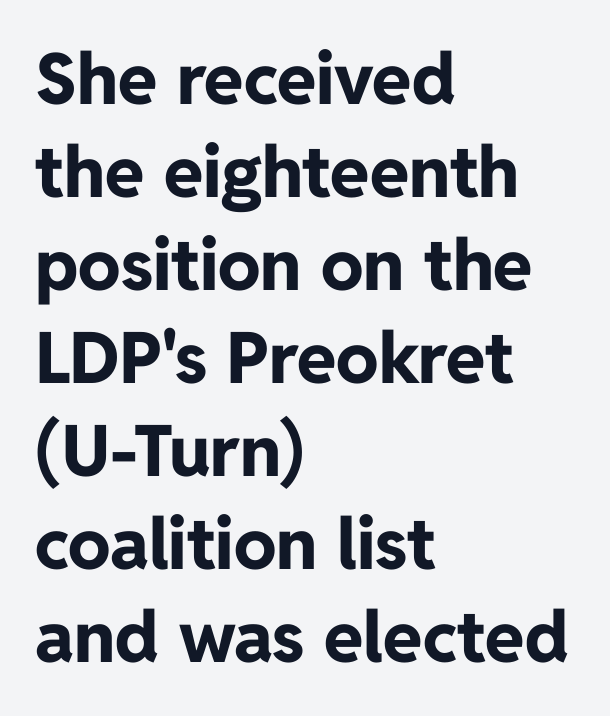
{"serif": "no", "italic": "no", "bold": "yes", "weight": "bold", "width": "normal", "stroke_contrast": "low", "x_height": "medium", "monospaced": "no", "underline": "no", "align": "left", "line_spacing": "normal", "line_spacing_ratio": 1.31, "letter_spacing": "normal", "letter_spacing_em": 0.0, "glyph_px": 71}
